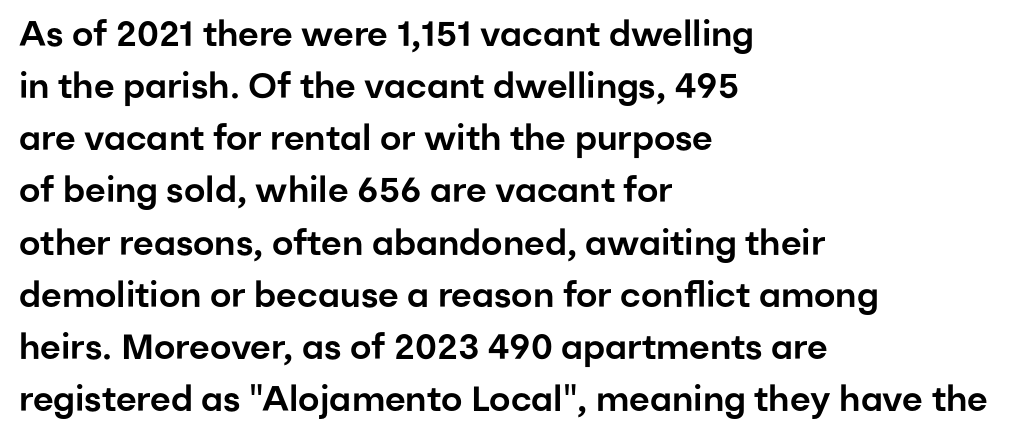
Between one letter and the next there's only the usual sliver of space. If you drew a ruler down the left edge, every line would touch it. Is there any slant? The stems are plumb. In terms of letterform style, serifs are entirely absent.
